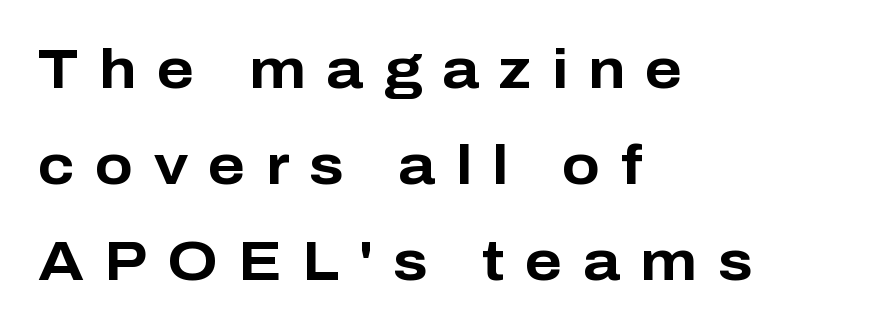
The image shows 56 px bold sans-serif type, upright; set left-aligned, line spacing 1.71x, unusually wide letter spacing (+0.36 em), not underlined; low stroke contrast and a medium x-height.
